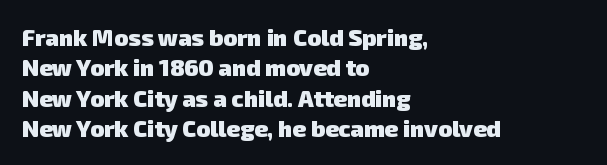
{"bold": "yes", "underline": "no", "align": "left", "line_spacing": "normal", "line_spacing_ratio": 1.32, "letter_spacing": "normal", "letter_spacing_em": 0.0, "glyph_px": 23}
